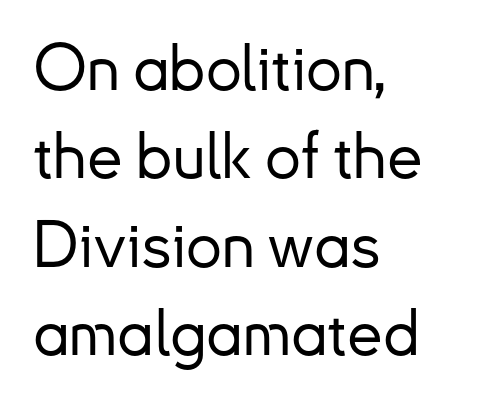
Unlike italic type, these characters show no tilt at all. The rendering shows plain stroke endings on the letterforms — a sans-serif design. The foot of each line stays bare and open. The lines in this sample share a left origin and differ only in where they stop.
